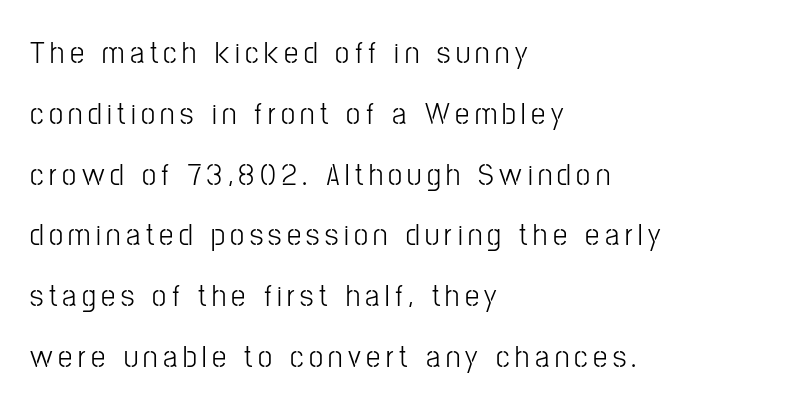
A typesetter would label this face a sans. It's the straight-up-and-down kind of type. Proportional: the letters do not fall into vertical columns. Casual observation: everything's shoved over to the left. Successive baselines arrive slowly, with a big drop between each. Quick note: underline off.
